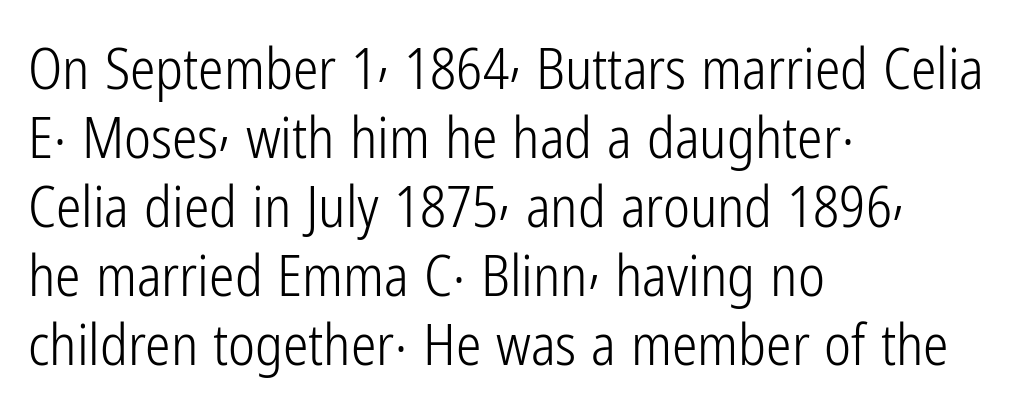
Q: Is the text bold? A: No.
Q: Is the text italic (slanted)? A: No, it is upright.
Q: Is the typeface a serif or a sans-serif typeface? A: Sans-serif.
Q: Is the text underlined? A: No.
Q: How is the paragraph aligned? A: Left-aligned.
Q: Is the spacing between letters normal or unusually wide? A: Normal.
Q: Width (condensed, normal, or wide)? A: Condensed.
Q: Stroke contrast? A: Low.
Q: x-height? A: Medium.
Q: Monospaced? A: No.
